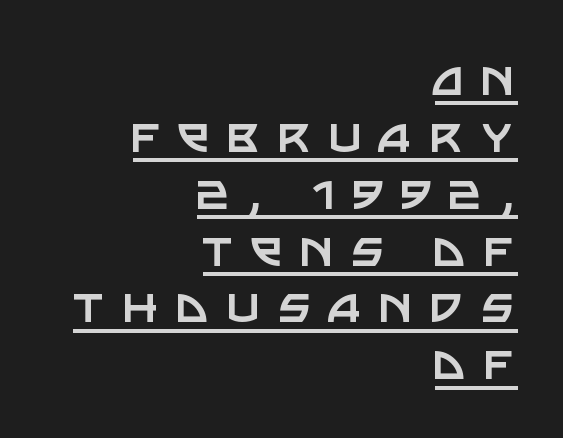
{"serif": "no", "italic": "no", "bold": "no", "weight": "regular", "width": "normal", "stroke_contrast": "low", "x_height": "large", "monospaced": "no", "underline": "yes", "align": "right", "line_spacing": "tight", "line_spacing_ratio": 0.98, "letter_spacing": "wide", "letter_spacing_em": 0.29, "glyph_px": 58}
